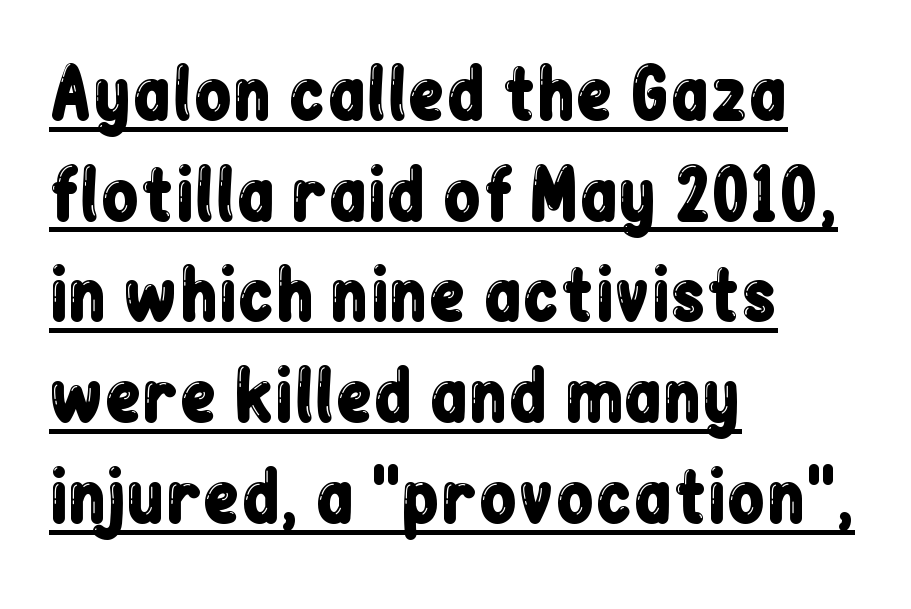
The image shows 69 px condensed sans-serif type, upright; set left-aligned, normal line spacing (1.46x), normal letter spacing, underlined; low stroke contrast and a medium x-height.
